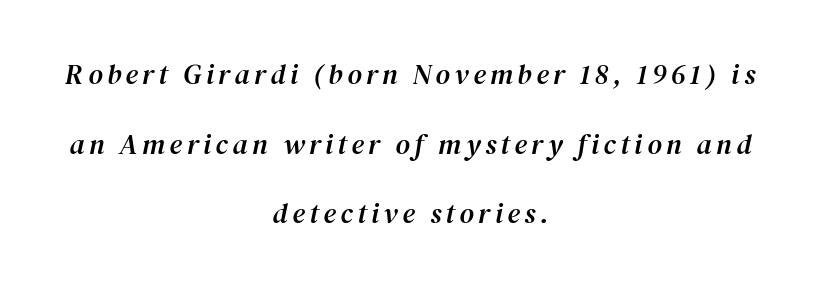
The image shows 28 px serif type, italic (leaning right); set centered, loose line spacing (2.49x), not underlined; medium stroke contrast and a medium x-height.
